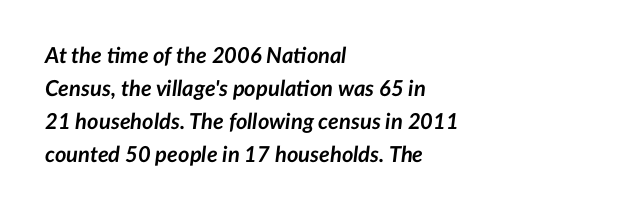
Q: Is the text bold? A: Yes.
Q: Is the text italic (slanted)? A: Yes, it leans right by about 7 degrees.
Q: Is the text underlined? A: No.
Q: How is the paragraph aligned? A: Left-aligned.
Q: Is the spacing between letters normal or unusually wide? A: Normal.
Q: Is the spacing between lines tight, normal or loose? A: Normal.
